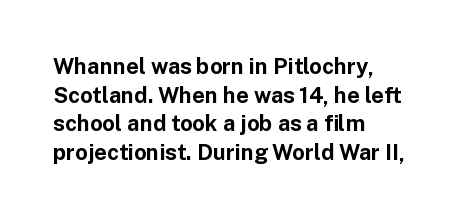
Q: Is the text bold? A: Yes.
Q: Is the text italic (slanted)? A: No, it is upright.
Q: Is the text underlined? A: No.
Q: How is the paragraph aligned? A: Left-aligned.
Q: Is the spacing between letters normal or unusually wide? A: Normal.
Q: Is the spacing between lines tight, normal or loose? A: Normal.
